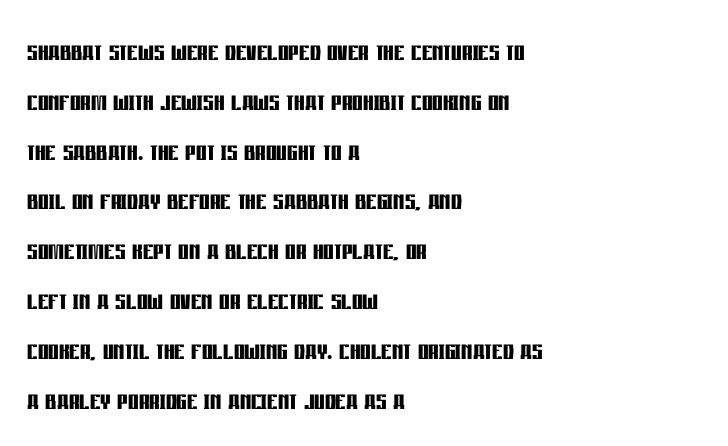
The image shows 33 px semibold, condensed sans-serif type, upright; set left-aligned, normal line spacing (1.51x), normal letter spacing, not underlined; low stroke contrast and a large x-height.
